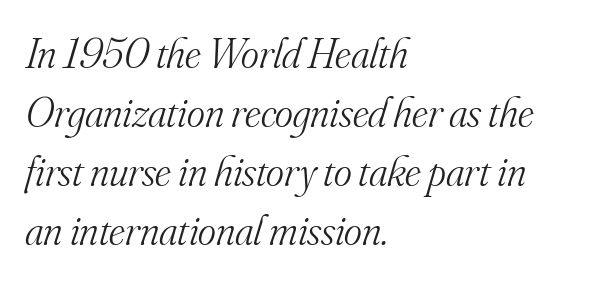
The image shows 43 px light serif type, italic (leaning right); set left-aligned, normal line spacing (1.37x), normal letter spacing, not underlined; medium stroke contrast and a small x-height.
